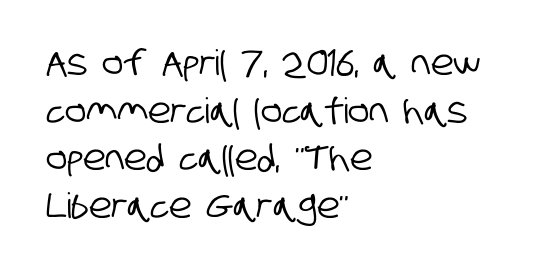
The designer left line spacing at the default. Here the designer chose a conventional face with non-uniform glyph widths. The passage shown has conventional tracking throughout. The font family rendered here belongs to the sans-serif group. Descenders hang freely into open space. All the whitespace from short lines collects on the right.
